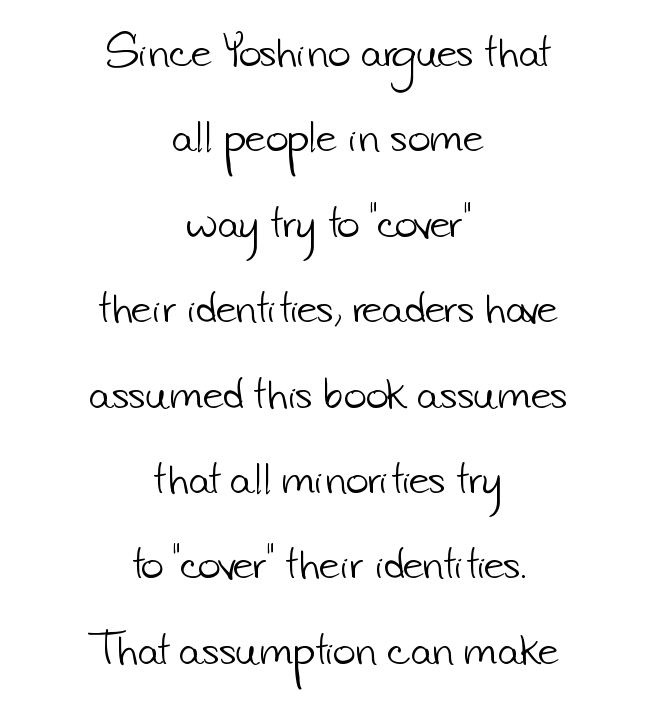
Q: Is the text bold? A: No.
Q: Is the typeface a serif or a sans-serif typeface? A: Sans-serif.
Q: Is the text underlined? A: No.
Q: How is the paragraph aligned? A: Centered.
Q: Is the spacing between letters normal or unusually wide? A: Normal.
Q: Is the spacing between lines tight, normal or loose? A: Loose.
Q: Width (condensed, normal, or wide)? A: Normal.
Q: Stroke contrast? A: Low.
Q: x-height? A: Small.
Q: Monospaced? A: No.
